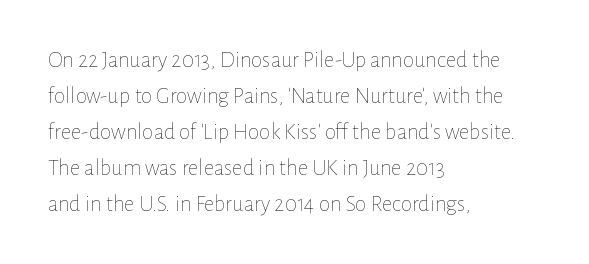
The image shows 23 px text type, upright; set left-aligned, normal line spacing (1.56x), normal letter spacing, not underlined.
